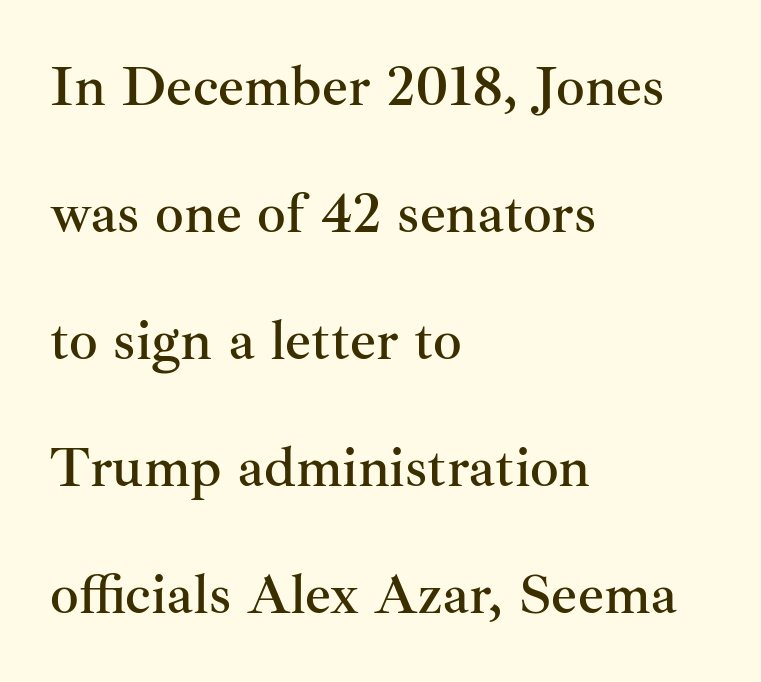
The image shows 57 px serif type, upright; set left-aligned, loose line spacing (2.23x), normal letter spacing, not underlined; medium stroke contrast and a small x-height.
